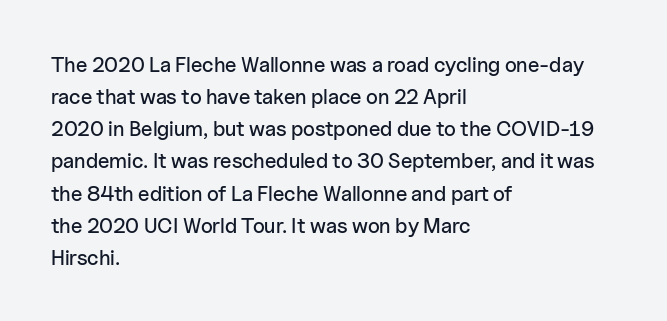
The image shows 21 px text type, upright; set left-aligned, normal line spacing (1.53x), normal letter spacing, not underlined.
